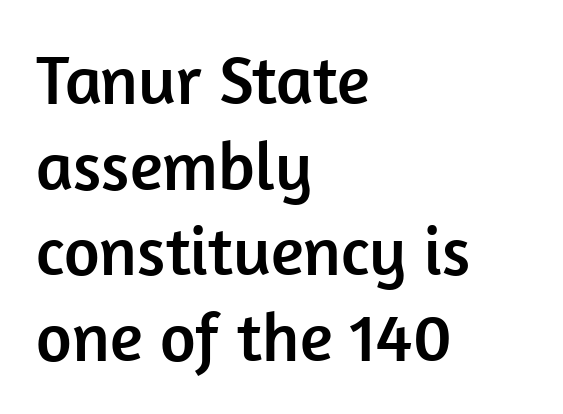
The image shows 69 px sans-serif type, upright; set left-aligned, line spacing 1.24x, normal letter spacing, not underlined; low stroke contrast and a medium x-height.
